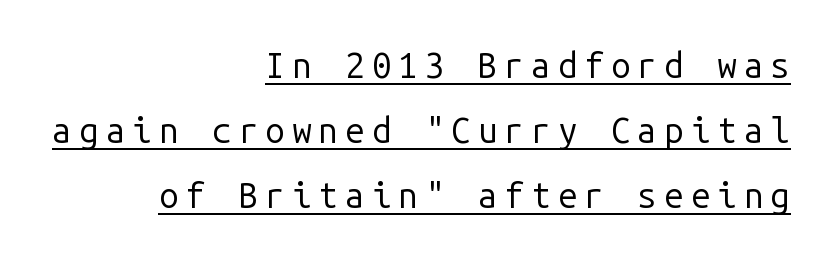
Counters stay open thanks to moderate or lighter strokes. The passage shown is underscored from start to finish. The typesetter chose a ragged-left arrangement here. Stroke terminals: plain, sans-serif.
